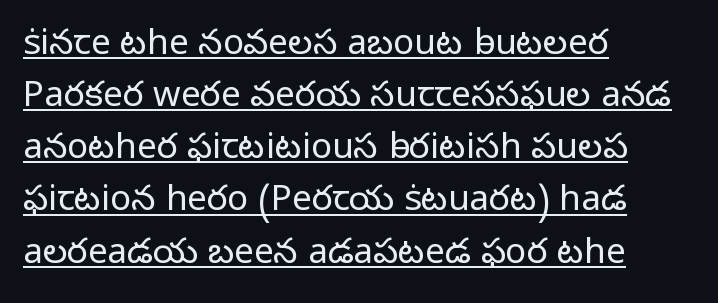
Q: Is the text bold? A: No.
Q: Is the text italic (slanted)? A: No, it is upright.
Q: Is the typeface a serif or a sans-serif typeface? A: Sans-serif.
Q: Is the text underlined? A: Yes.
Q: How is the paragraph aligned? A: Left-aligned.
Q: Is the spacing between letters normal or unusually wide? A: Normal.
Q: Is the spacing between lines tight, normal or loose? A: Normal.
Q: Width (condensed, normal, or wide)? A: Normal.
Q: Stroke contrast? A: Low.
Q: x-height? A: Medium.
Q: Monospaced? A: No.
